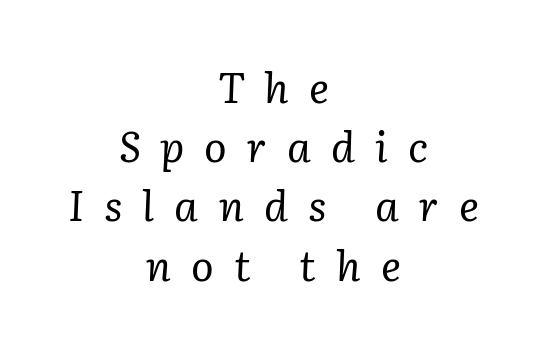
Check where the strokes stop: tiny serifs finish them off. Descender tails drop into unmarked territory. Looking at the ascenders, they clearly lean. These lines are centered, leaving both edges ragged.
